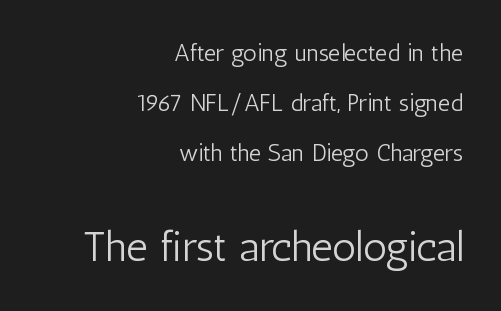
Q: Is the text bold? A: No.
Q: Is the text italic (slanted)? A: No, it is upright.
Q: Is the typeface a serif or a sans-serif typeface? A: Sans-serif.
Q: Is the text underlined? A: No.
Q: How is the paragraph aligned? A: Right-aligned.
Q: Is the spacing between letters normal or unusually wide? A: Normal.
Q: Is the spacing between lines tight, normal or loose? A: Loose.
Q: Which block of text is set in a larger size, the first (top) or the second (bottom)? A: The second (bottom) one.
Q: Width (condensed, normal, or wide)? A: Condensed.
Q: Stroke contrast? A: Low.
Q: x-height? A: Medium.
Q: Monospaced? A: No.
